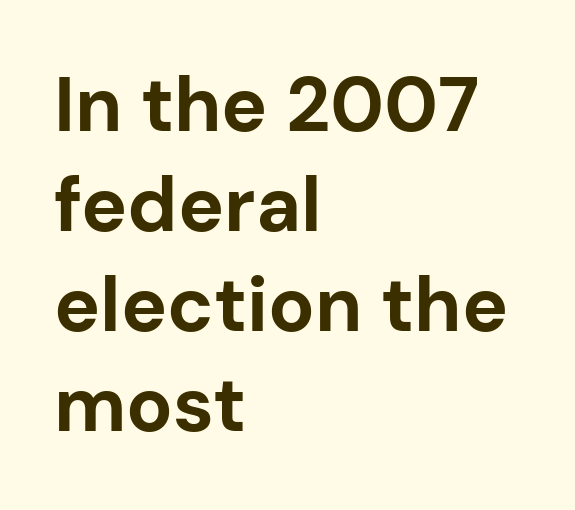
Q: Is the text bold? A: Yes.
Q: Is the text italic (slanted)? A: No, it is upright.
Q: Is the typeface a serif or a sans-serif typeface? A: Sans-serif.
Q: Is the text underlined? A: No.
Q: How is the paragraph aligned? A: Left-aligned.
Q: Is the spacing between letters normal or unusually wide? A: Normal.
Q: Is the spacing between lines tight, normal or loose? A: Normal.
Q: Width (condensed, normal, or wide)? A: Normal.
Q: Stroke contrast? A: Low.
Q: x-height? A: Medium.
Q: Monospaced? A: No.
